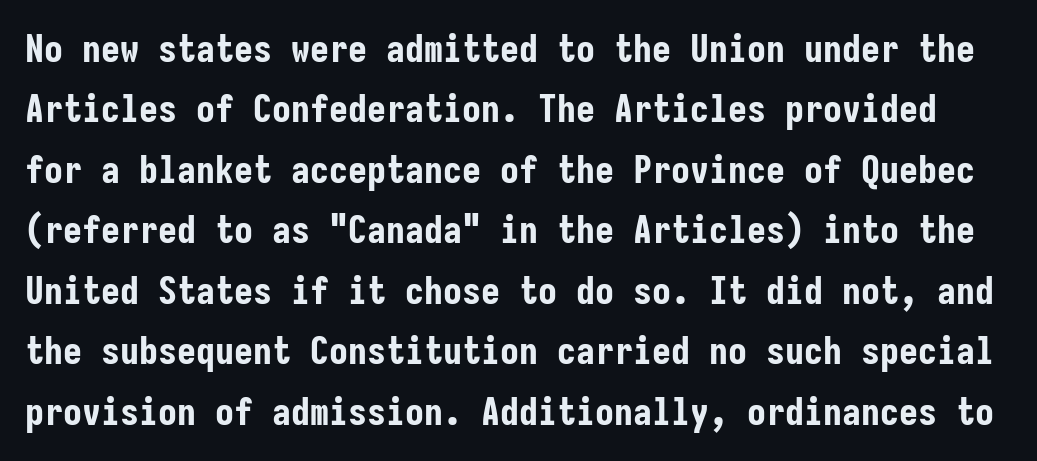
{"serif": "no", "italic": "no", "bold": "yes", "weight": "bold", "width": "condensed", "stroke_contrast": "low", "x_height": "medium", "monospaced": "yes", "underline": "no", "line_spacing": "normal", "line_spacing_ratio": 1.59, "letter_spacing": "normal", "letter_spacing_em": 0.0, "glyph_px": 38}
